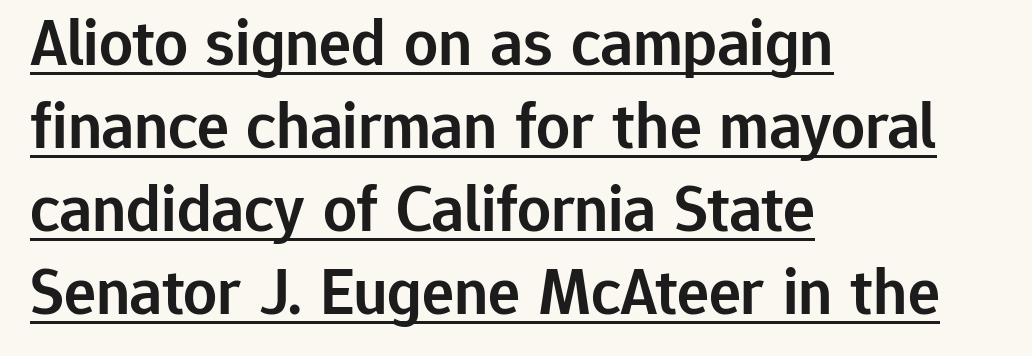
This is roman type, the default non-slanted kind. Each glyph is drawn with semibold strokes, heavier than normal yet not fully bold. Descenders here cross a horizontal rule under the line. Spacing verdict: proportional, widths tailored to each character. The gaps between neighbouring characters are ordinary and unremarkable.
